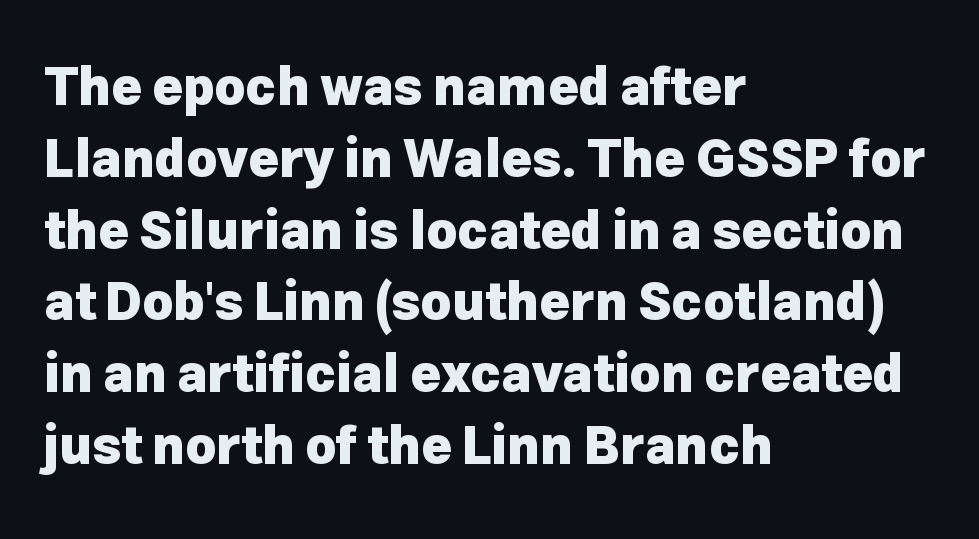
{"serif": "no", "italic": "no", "bold": "yes", "weight": "heavy", "width": "normal", "stroke_contrast": "low", "x_height": "medium", "monospaced": "no", "underline": "no", "align": "left", "line_spacing": "normal", "line_spacing_ratio": 1.38, "letter_spacing": "normal", "letter_spacing_em": 0.0, "glyph_px": 52}
